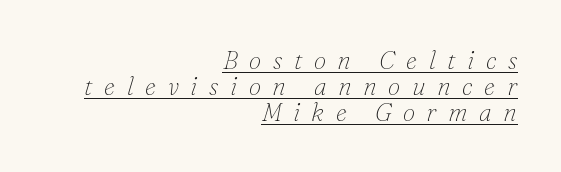
Heaviness? Minimal to ordinary, like unemphasized prose. In terms of leading, this rendering errs on the cramped side. A baseline rule has been typeset under these characters. Glyph-to-glyph distance is far greater than everyday printed text. The ragged edge is on the left, which tells us the setting is flush right.
